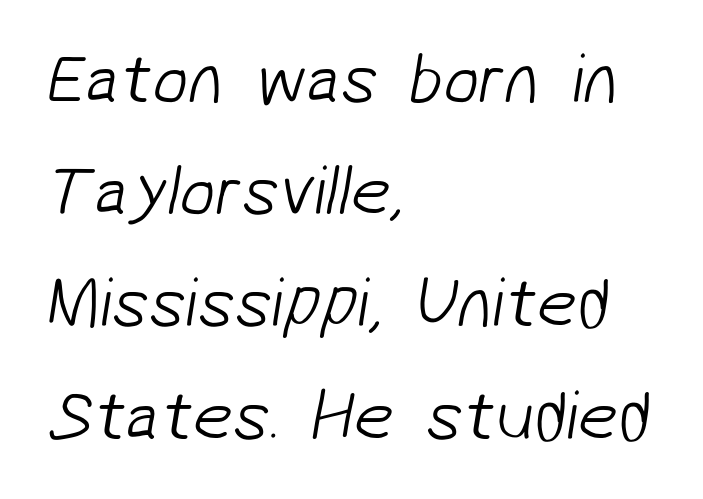
The image shows 71 px light sans-serif type; set left-aligned, normal line spacing (1.58x), normal letter spacing, not underlined; low stroke contrast and a medium x-height.
